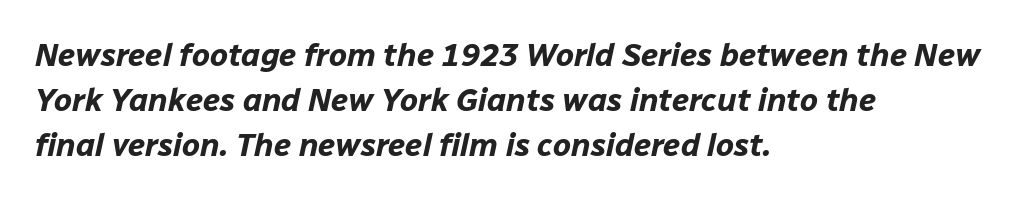
Is the block centered? No — it sits flush against the left margin. Words float on clear page, feet unadorned. Summary of vertical rhythm: regular, with standard interline spacing. Is the letter spacing exaggerated? No — it looks like the ordinary default.
